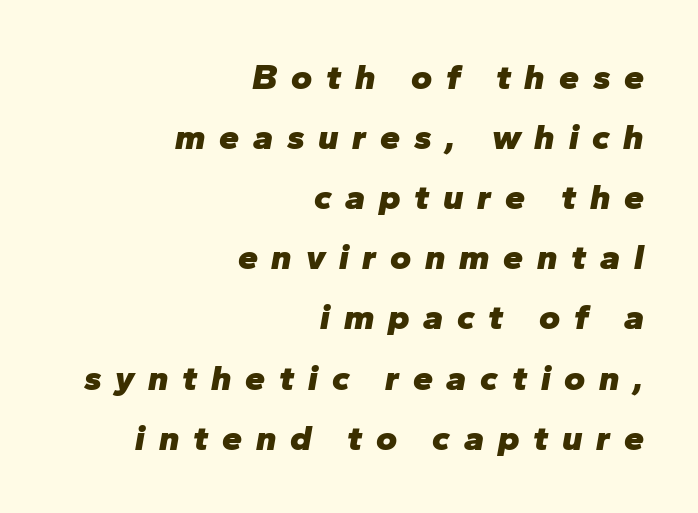
The image shows 36 px heavy type, italic (leaning right); set right-aligned, normal line spacing (1.67x), unusually wide letter spacing (+0.38 em), not underlined; low stroke contrast and a medium x-height.
